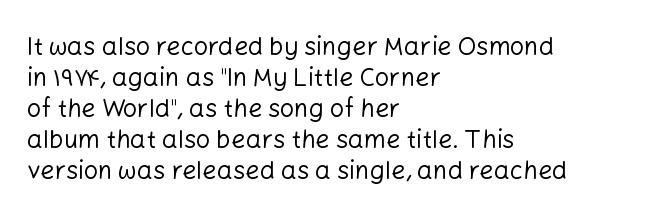
A light-to-regular cut is what we see here. Clear beneath every line of the passage. Vertical strokes here are truly vertical. The passage shown has conventional tracking throughout. Leftover space on each line is placed entirely after the last word.
